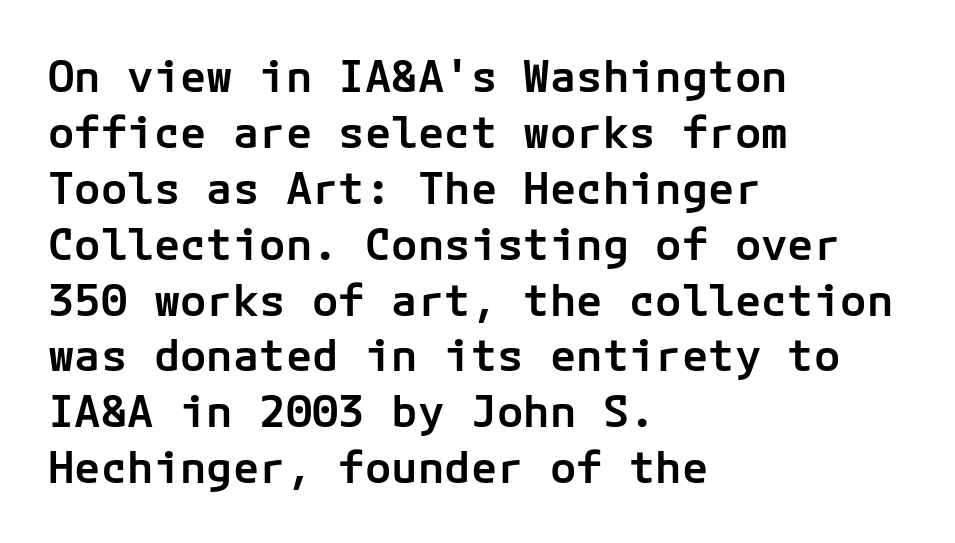
The image shows 44 px semibold sans-serif type, upright; set left-aligned, normal line spacing (1.27x), normal letter spacing, not underlined; low stroke contrast and a medium x-height.
